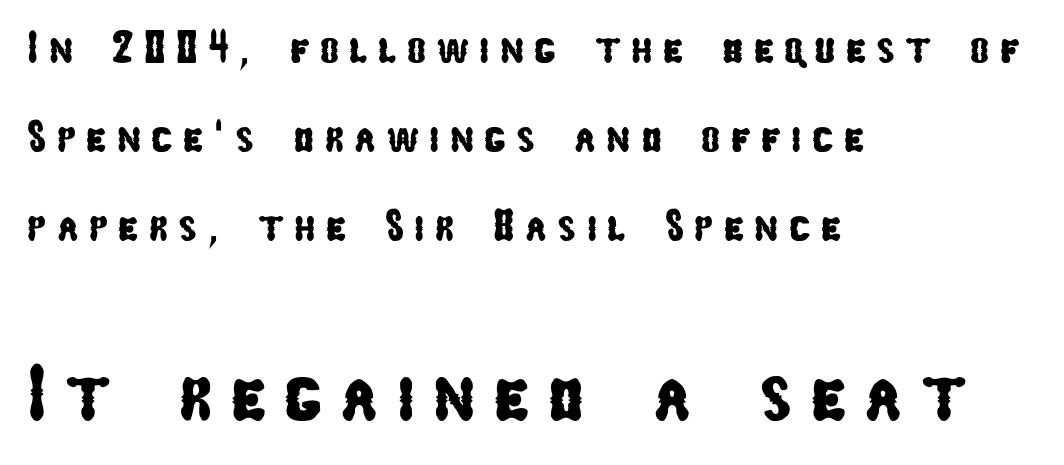
Spacing between characters has been opened up far beyond the box default. Do the characters align in a grid? No, the font is proportional. Regarding serifs, this sample does without them. A clean baseline with only descenders dipping below it.
